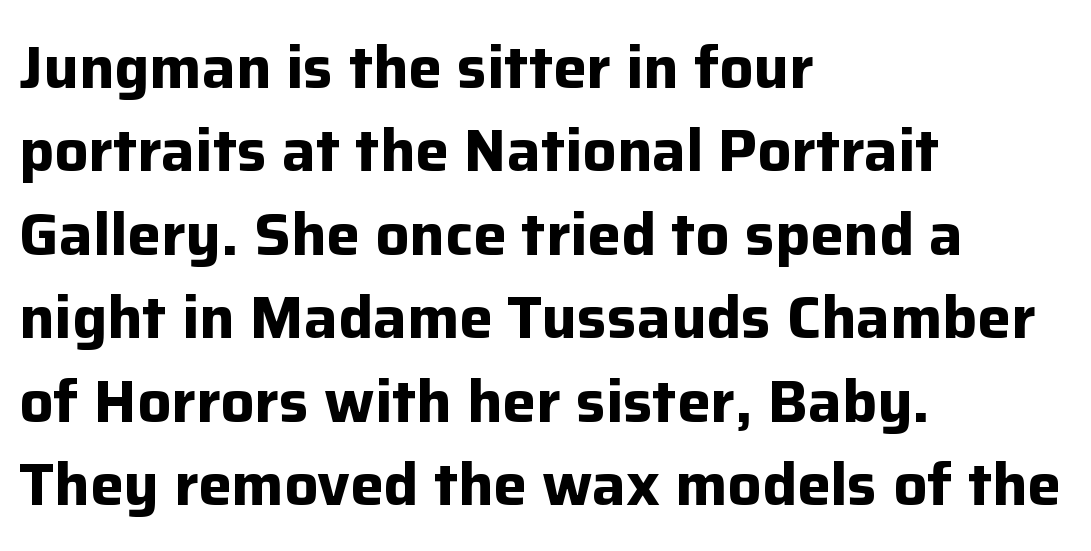
The image shows 60 px bold sans-serif type, upright; set left-aligned, normal line spacing (1.39x), normal letter spacing, not underlined; low stroke contrast and a medium x-height.
